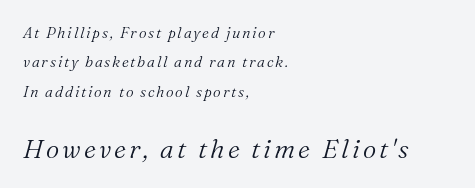
The image shows 26 px text type, italic (leaning right); set left-aligned, loose line spacing (1.96x), not underlined; the second (bottom) block is 1.73x larger.
